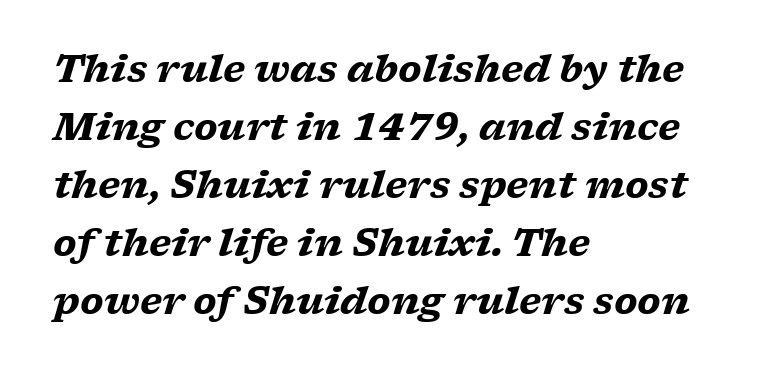
Every row of glyphs begins at an identical x-position on the left. The rendering uses natural spacing where letterforms have individual widths. This block has exactly the height ordinary leading produces. The rendering uses a bold face; every stroke is thick and dark. The glyphs in this specimen are seriffed. Check under the words: just untouched page.
